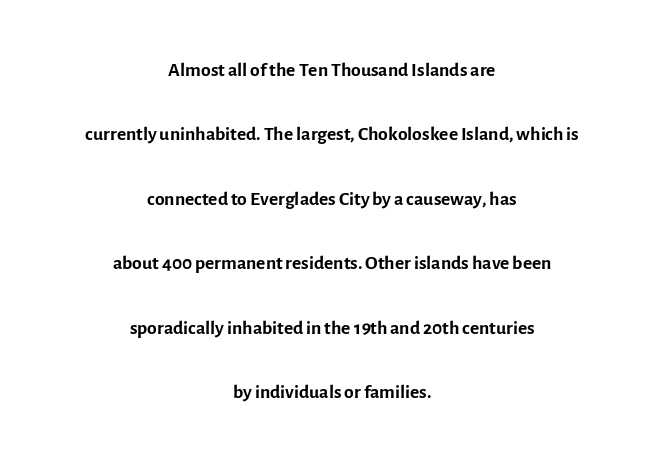
The image shows 28 px regular-weight sans-serif type, upright; set centered, loose line spacing (2.3x), normal letter spacing, not underlined; a medium x-height.
